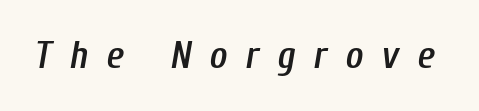
Students, note that the glyphs here are deliberately spaced far apart. You can tell it's italic because the verticals aren't actually vertical. Character widths vary here, with narrow letters taking less room than wide ones. Check the space under the baseline: it is left empty. Summary of weight: moderately heavy, a semibold.
